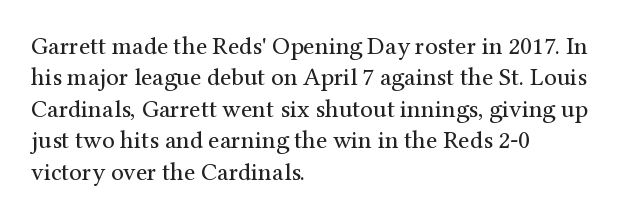
The image shows 25 px text type, upright; set left-aligned, normal line spacing (1.26x), normal letter spacing, not underlined.
